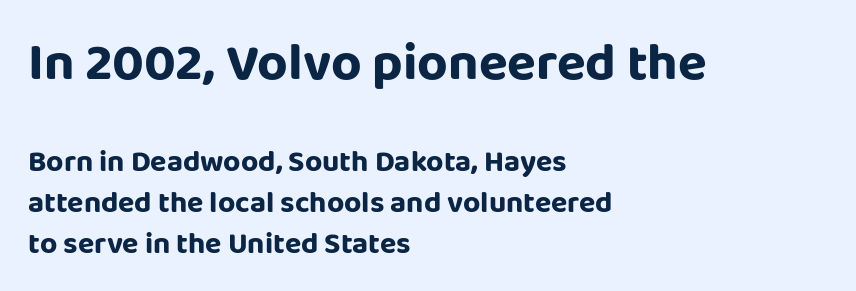
Each letter keeps its own natural width here, so spacing adapts to shape. Large over small — that's the arrangement of the two blocks here. Each letter's strokes conclude bluntly, with no projecting serifs. Caption: multi-line text, flush left, ragged right. The designer left line spacing at the default. The line texture is even and compact thanks to regular tracking.
